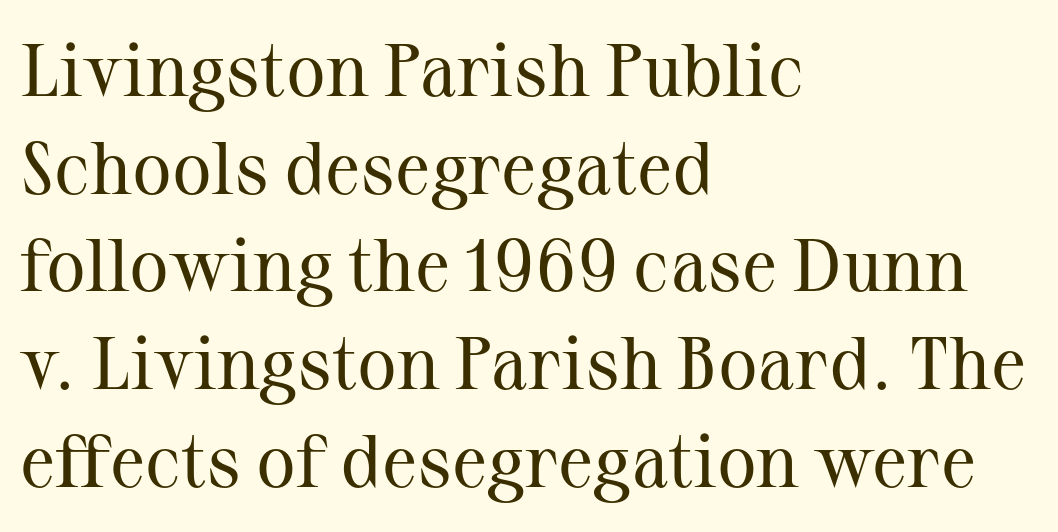
{"serif": "yes", "italic": "no", "bold": "no", "weight": "regular", "width": "normal", "stroke_contrast": "medium", "x_height": "medium", "monospaced": "no", "underline": "no", "align": "left", "line_spacing": "normal", "line_spacing_ratio": 1.32, "letter_spacing": "normal", "letter_spacing_em": 0.0, "glyph_px": 74}
